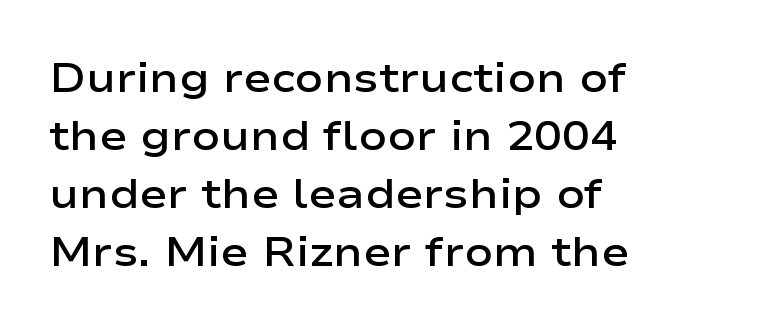
Q: Is the text bold? A: Semi-bold.
Q: Is the text italic (slanted)? A: No, it is upright.
Q: Is the typeface a serif or a sans-serif typeface? A: Sans-serif.
Q: Is the text underlined? A: No.
Q: How is the paragraph aligned? A: Left-aligned.
Q: Is the spacing between letters normal or unusually wide? A: Normal.
Q: Is the spacing between lines tight, normal or loose? A: Normal.
Q: Width (condensed, normal, or wide)? A: Wide.
Q: Stroke contrast? A: Low.
Q: x-height? A: Medium.
Q: Monospaced? A: No.
